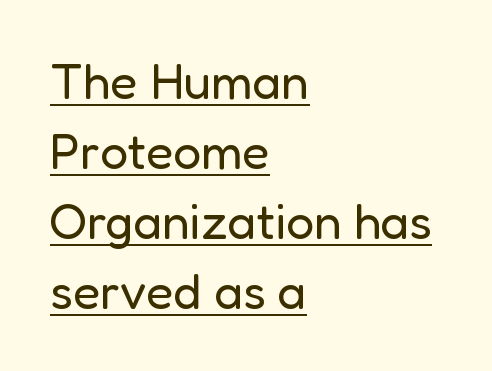
Summary of weight: not heavy and not bold. Do the characters align in a grid? No, the font is proportional. The lettering stays uniformly vertical, giving the passage a roman look. Notice how a bar underscores the lettering throughout. Regarding serifs, this sample does without them.
